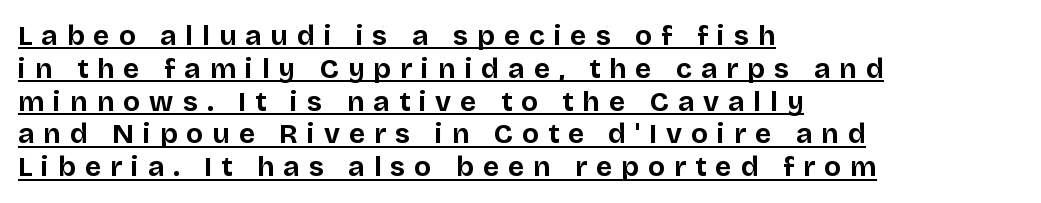
Q: Is the text bold? A: Yes.
Q: Is the text italic (slanted)? A: No, it is upright.
Q: Is the typeface a serif or a sans-serif typeface? A: Sans-serif.
Q: Is the text underlined? A: Yes.
Q: How is the paragraph aligned? A: Left-aligned.
Q: Is the spacing between letters normal or unusually wide? A: Unusually wide.
Q: Width (condensed, normal, or wide)? A: Normal.
Q: Stroke contrast? A: Low.
Q: x-height? A: Large.
Q: Monospaced? A: No.
